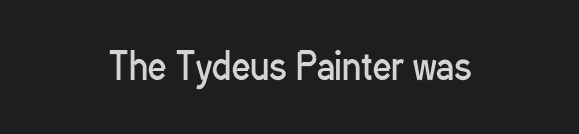
{"serif": "no", "italic": "no", "bold": "no", "weight": "regular", "width": "condensed", "stroke_contrast": "low", "x_height": "medium", "monospaced": "no", "underline": "no", "align": "center", "letter_spacing": "normal", "letter_spacing_em": 0.0, "glyph_px": 36}
